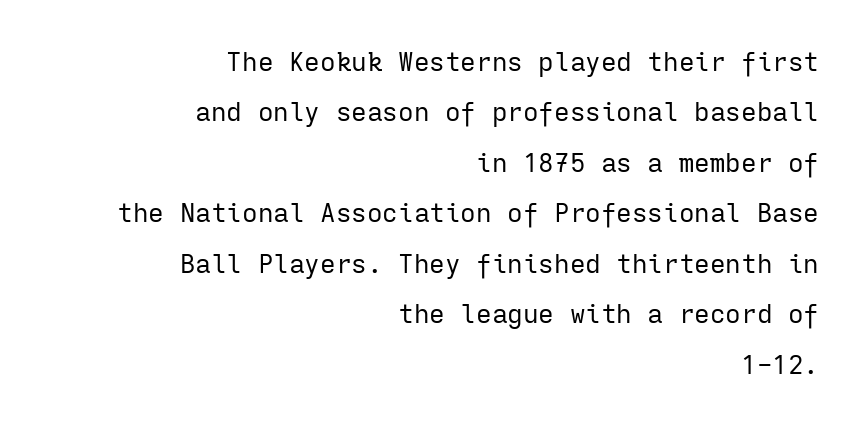
The characters are drawn with everyday or finer stroke widths. How are the letters spaced? Ordinarily, with no added tracking. The typography opts for an upright posture over an oblique one. The rendering uses a large line-height, opening up the rows. All the whitespace from short lines collects on the left.
